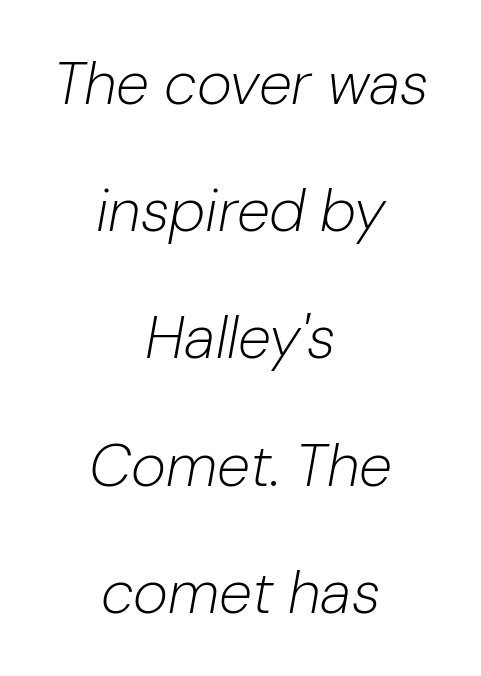
Q: Is the text bold? A: No.
Q: Is the text italic (slanted)? A: Yes, it leans right by about 10 degrees.
Q: Is the text underlined? A: No.
Q: How is the paragraph aligned? A: Centered.
Q: Is the spacing between letters normal or unusually wide? A: Normal.
Q: Is the spacing between lines tight, normal or loose? A: Loose.
Q: Width (condensed, normal, or wide)? A: Normal.
Q: Stroke contrast? A: Low.
Q: x-height? A: Medium.
Q: Monospaced? A: No.
